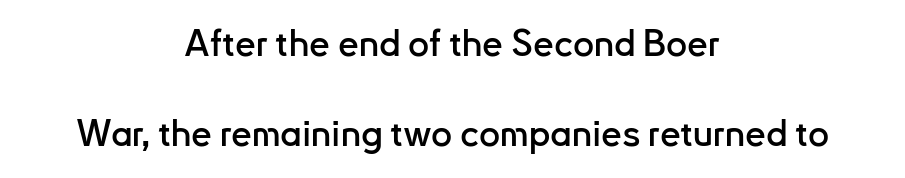
Q: Is the text italic (slanted)? A: No, it is upright.
Q: Is the typeface a serif or a sans-serif typeface? A: Sans-serif.
Q: Is the text underlined? A: No.
Q: How is the paragraph aligned? A: Centered.
Q: Is the spacing between letters normal or unusually wide? A: Normal.
Q: Is the spacing between lines tight, normal or loose? A: Loose.
Q: Width (condensed, normal, or wide)? A: Normal.
Q: Stroke contrast? A: Low.
Q: x-height? A: Small.
Q: Monospaced? A: No.
